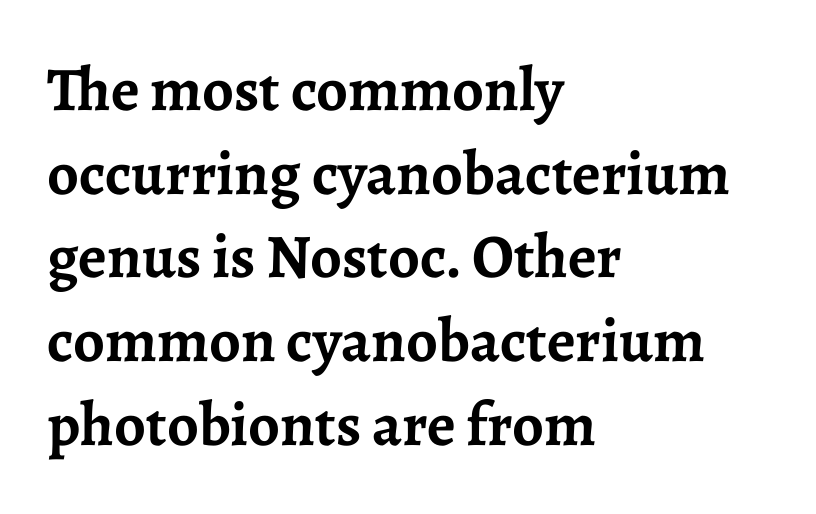
This is the regular roman posture of the typeface. Heft: maximum for text — a bold. The passage shown stacks its lines at a standard gap. In terms of letterspacing, this is plain default setting.
